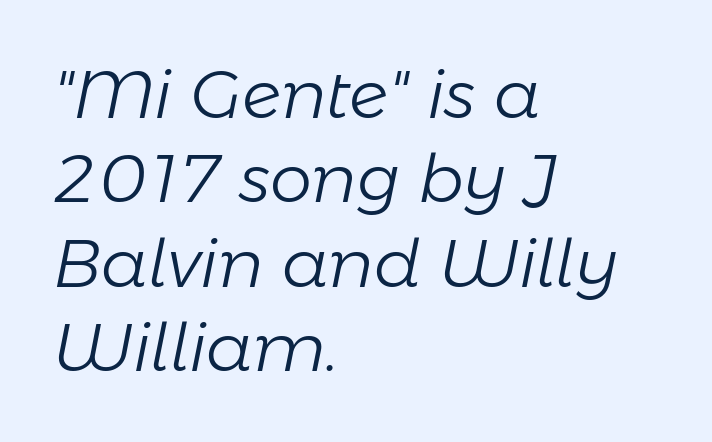
The baseline area is clear. Emphasis-style slanted type is in use. Left-aligned paragraph, ragged on the right. The passage shown stacks its lines at a standard gap.
